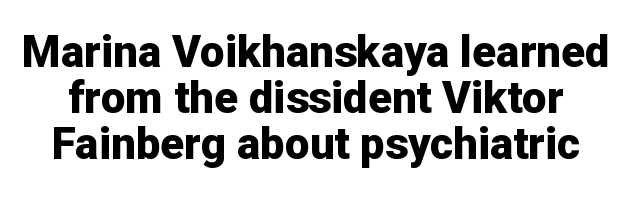
The glyphs have the mass of a bold cut. This is roman type, the default non-slanted kind. One glance says dense: line gaps are narrower than usual. There is no visible air inserted between adjacent glyphs. Think of a printed novel: that variable character pitch is what you see here. Check the space under the baseline: it is left empty.
